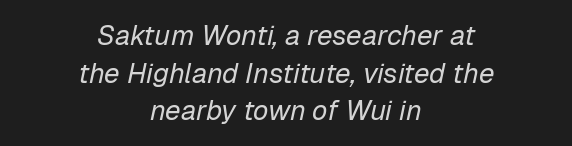
The image shows 28 px regular-weight type, italic (leaning right); set centered, normal line spacing (1.34x), normal letter spacing, not underlined; low stroke contrast and a medium x-height.
